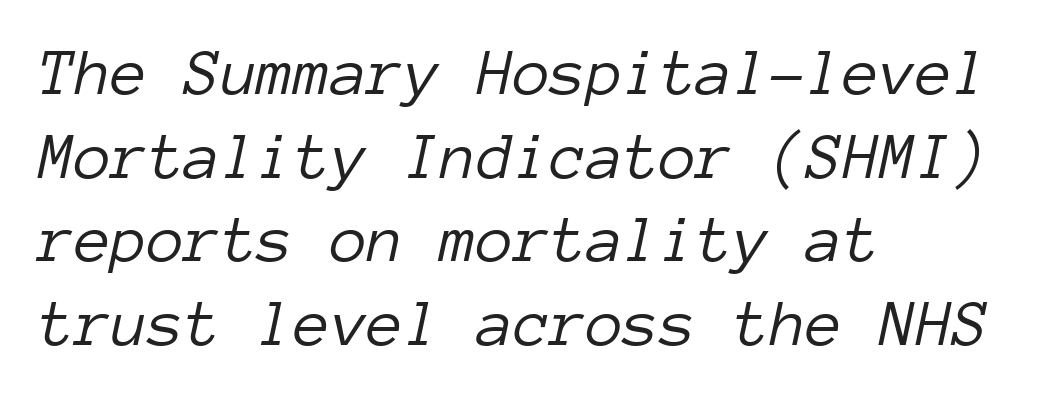
{"italic": "yes", "lean": "right", "slant_degrees": 12, "bold": "no", "weight": "light", "width": "normal", "stroke_contrast": "low", "x_height": "medium", "monospaced": "yes", "underline": "no", "align": "left", "line_spacing": "normal", "line_spacing_ratio": 1.25, "letter_spacing": "normal", "letter_spacing_em": 0.0, "glyph_px": 67}
